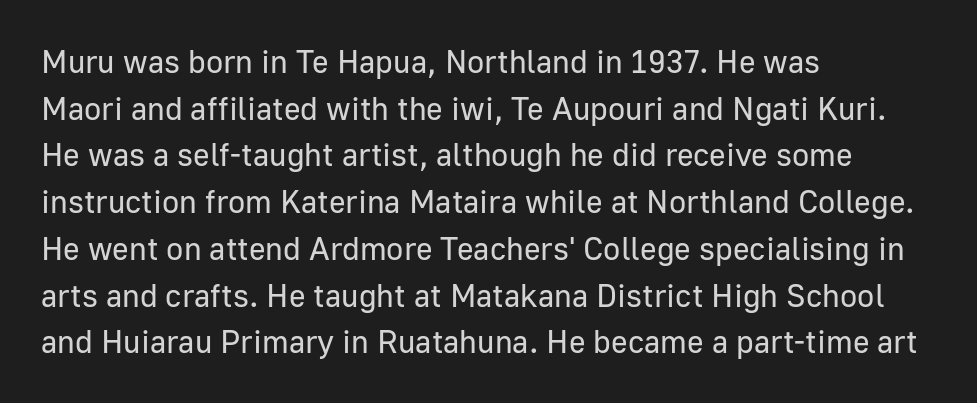
{"serif": "no", "italic": "no", "bold": "no", "weight": "regular", "width": "normal", "stroke_contrast": "low", "x_height": "medium", "monospaced": "no", "underline": "no", "align": "left", "line_spacing": "normal", "line_spacing_ratio": 1.46, "letter_spacing": "normal", "letter_spacing_em": 0.0, "glyph_px": 32}
